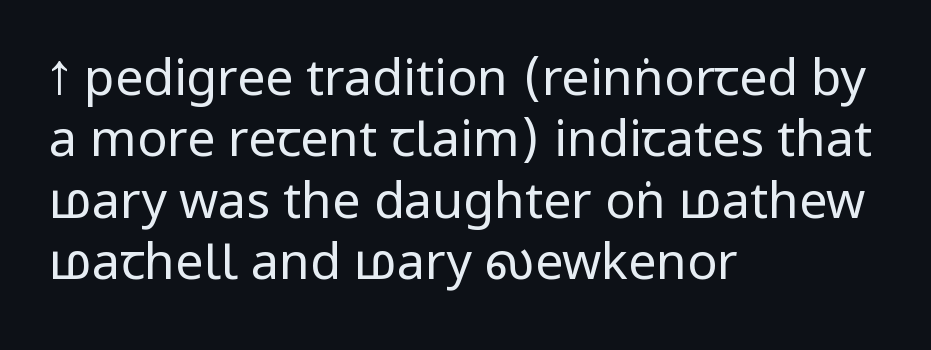
The image shows 50 px regular-weight, condensed sans-serif type, upright; set left-aligned, line spacing 1.23x, normal letter spacing, not underlined; low stroke contrast and a large x-height.
